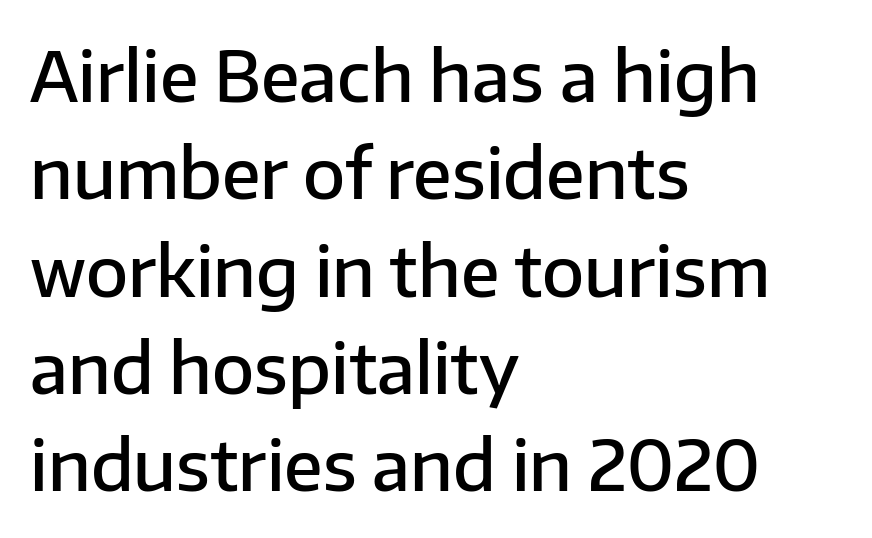
Q: Is the text bold? A: Semi-bold.
Q: Is the text italic (slanted)? A: No, it is upright.
Q: Is the typeface a serif or a sans-serif typeface? A: Sans-serif.
Q: Is the text underlined? A: No.
Q: How is the paragraph aligned? A: Left-aligned.
Q: Is the spacing between letters normal or unusually wide? A: Normal.
Q: Is the spacing between lines tight, normal or loose? A: Normal.
Q: Width (condensed, normal, or wide)? A: Normal.
Q: Stroke contrast? A: Low.
Q: x-height? A: Medium.
Q: Monospaced? A: No.
